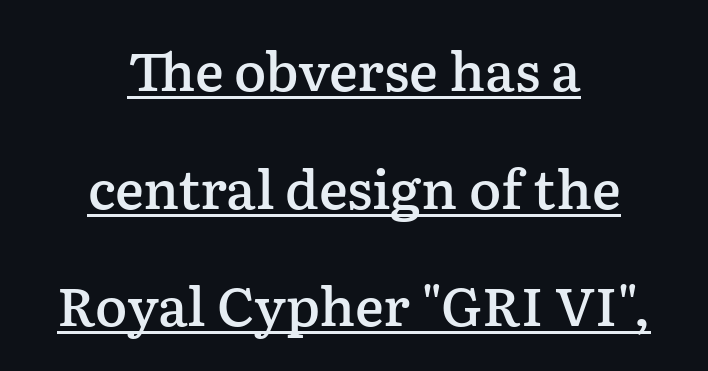
Q: Is the text bold? A: Semi-bold.
Q: Is the text italic (slanted)? A: No, it is upright.
Q: Is the typeface a serif or a sans-serif typeface? A: Serif.
Q: Is the text underlined? A: Yes.
Q: How is the paragraph aligned? A: Centered.
Q: Is the spacing between letters normal or unusually wide? A: Normal.
Q: Is the spacing between lines tight, normal or loose? A: Loose.
Q: Width (condensed, normal, or wide)? A: Normal.
Q: Stroke contrast? A: Low.
Q: x-height? A: Medium.
Q: Monospaced? A: No.
